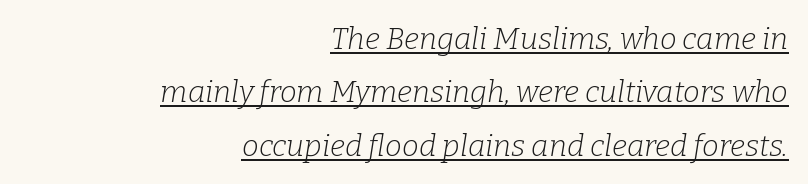
{"serif": "yes", "italic": "yes", "lean": "right", "slant_degrees": 9, "bold": "no", "weight": "light", "width": "normal", "stroke_contrast": "low", "x_height": "medium", "monospaced": "no", "underline": "yes", "align": "right", "line_spacing_ratio": 1.78, "letter_spacing": "normal", "letter_spacing_em": 0.0, "glyph_px": 30}
